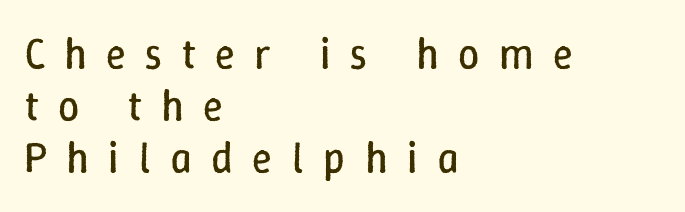
Q: Is the text bold? A: No.
Q: Is the text italic (slanted)? A: No, it is upright.
Q: Is the text underlined? A: No.
Q: How is the paragraph aligned? A: Left-aligned.
Q: Is the spacing between letters normal or unusually wide? A: Unusually wide.
Q: Width (condensed, normal, or wide)? A: Normal.
Q: Stroke contrast? A: Low.
Q: x-height? A: Medium.
Q: Monospaced? A: No.
